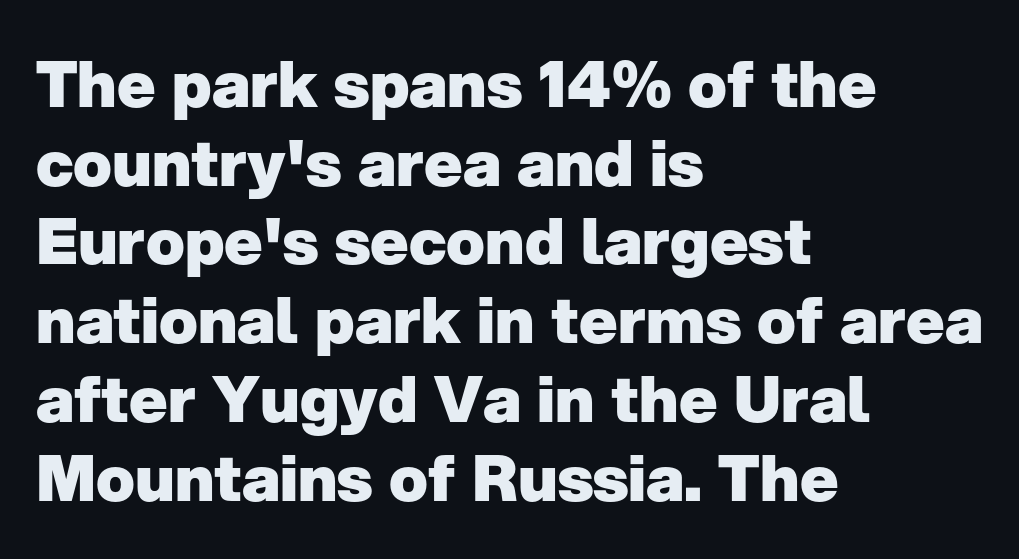
The image shows 64 px heavy sans-serif type, upright; set left-aligned, line spacing 1.23x, normal letter spacing, not underlined; low stroke contrast and a medium x-height.
